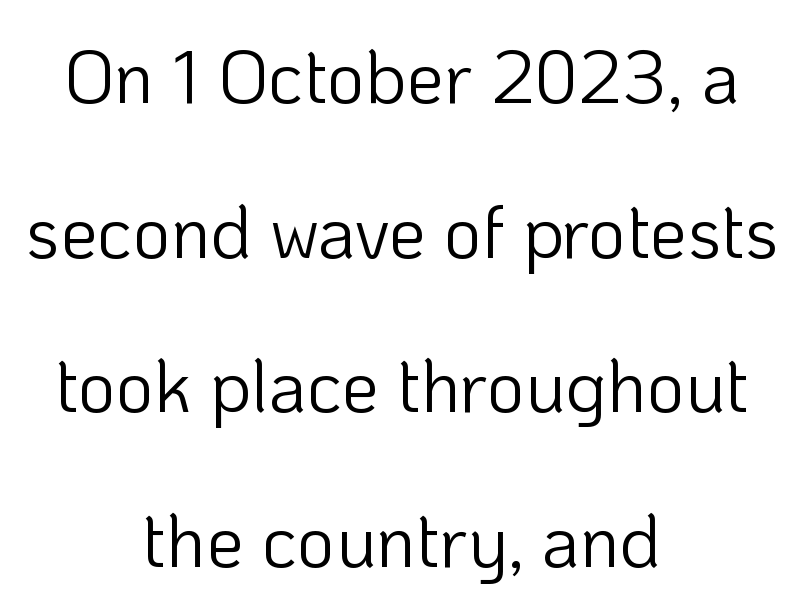
The image shows 74 px light sans-serif type, upright; set centered, loose line spacing (2.09x), normal letter spacing, not underlined; low stroke contrast and a medium x-height.
